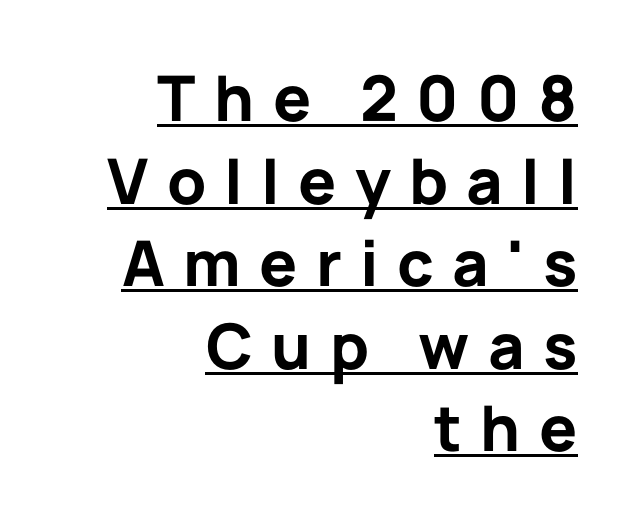
Q: Is the text bold? A: Yes.
Q: Is the text italic (slanted)? A: No, it is upright.
Q: Is the typeface a serif or a sans-serif typeface? A: Sans-serif.
Q: Is the text underlined? A: Yes.
Q: How is the paragraph aligned? A: Right-aligned.
Q: Is the spacing between letters normal or unusually wide? A: Unusually wide.
Q: Is the spacing between lines tight, normal or loose? A: Normal.
Q: Width (condensed, normal, or wide)? A: Normal.
Q: Stroke contrast? A: Low.
Q: x-height? A: Medium.
Q: Monospaced? A: No.
